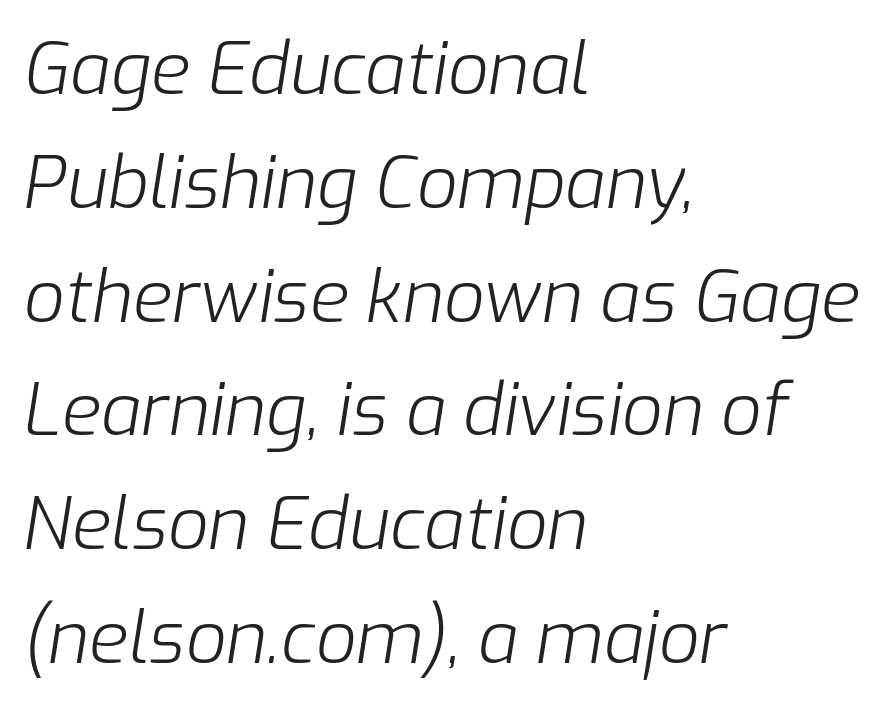
{"italic": "yes", "lean": "right", "slant_degrees": 9, "bold": "no", "weight": "light", "width": "normal", "stroke_contrast": "low", "x_height": "medium", "monospaced": "no", "underline": "no", "align": "left", "line_spacing": "normal", "line_spacing_ratio": 1.58, "letter_spacing": "normal", "letter_spacing_em": 0.0, "glyph_px": 72}
